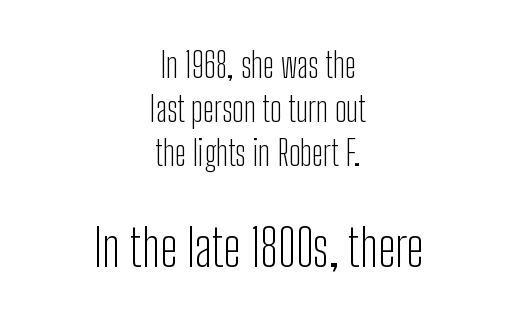
In terms of letterspacing, this is plain default setting. Visually the block forms a symmetrical silhouette, jagged on both flanks. Nothing sits at the stroke ends, so this counts as sans-serif. Do the letters lean? They stand straight. Character widths vary here, with narrow letters taking less room than wide ones. Successive baselines arrive at the customary interval.
